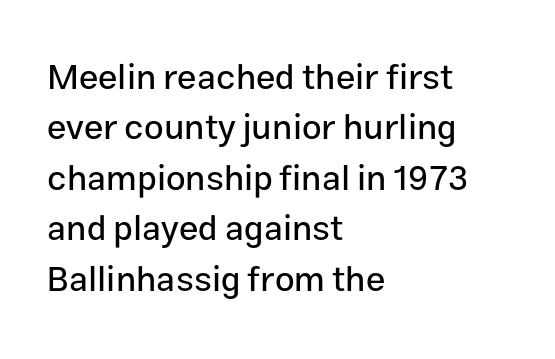
Vertical strokes here are truly vertical. The space between consecutive lines is moderate. The compositor pushed each line to the left boundary. The glyphs in this specimen are sans serif. The foot of each line stays bare and open. What stands out about the letter spacing? Nothing — it is the standard amount.
